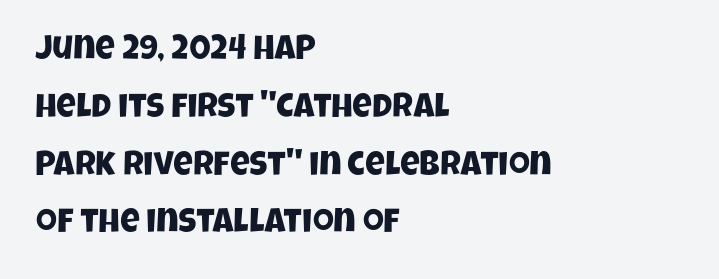
The image shows 34 px condensed sans-serif type; set left-aligned, normal line spacing (1.7x), normal letter spacing, not underlined; low stroke contrast and a large x-height.
